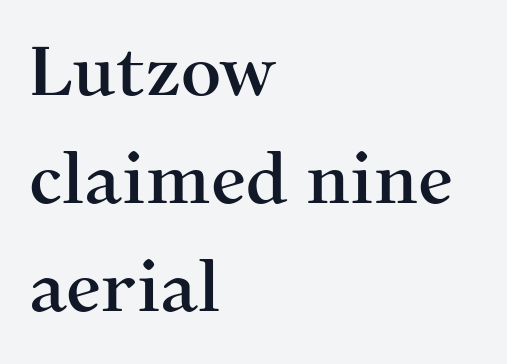
Q: Is the text italic (slanted)? A: No, it is upright.
Q: Is the typeface a serif or a sans-serif typeface? A: Serif.
Q: Is the text underlined? A: No.
Q: How is the paragraph aligned? A: Left-aligned.
Q: Is the spacing between letters normal or unusually wide? A: Normal.
Q: Is the spacing between lines tight, normal or loose? A: Normal.
Q: Width (condensed, normal, or wide)? A: Normal.
Q: Stroke contrast? A: Medium.
Q: x-height? A: Medium.
Q: Monospaced? A: No.
